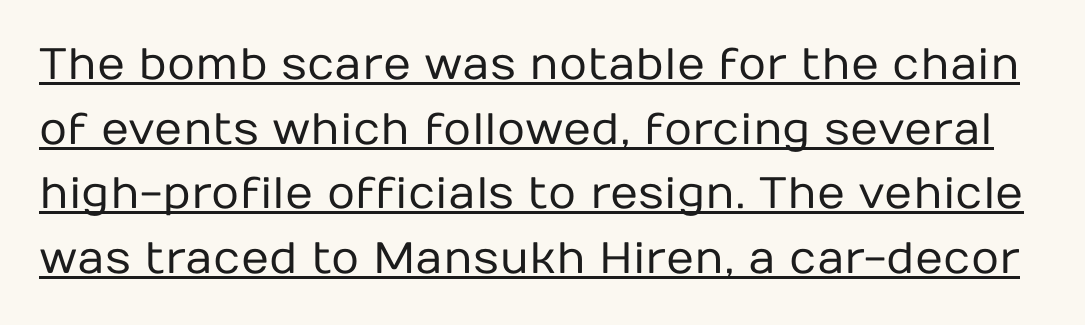
Whoever set this chose a conventional vertical rhythm. Nothing unusual about the tracking: characters are spaced as the font intends. Caption: lettering with a line underneath. When letters stand straight like this, we call the style roman or upright. These glyphs show unthickened strokes, regular width or finer. The type family on display is of the sans-serif kind.
